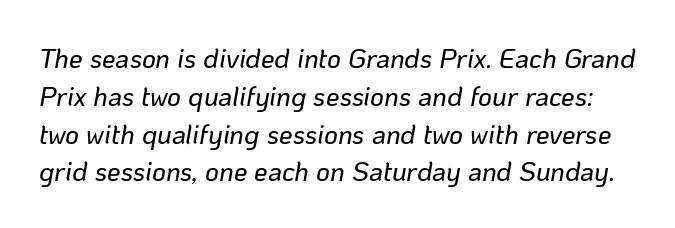
The image shows 27 px text type, italic (leaning right); set normal line spacing (1.4x), normal letter spacing, not underlined.
